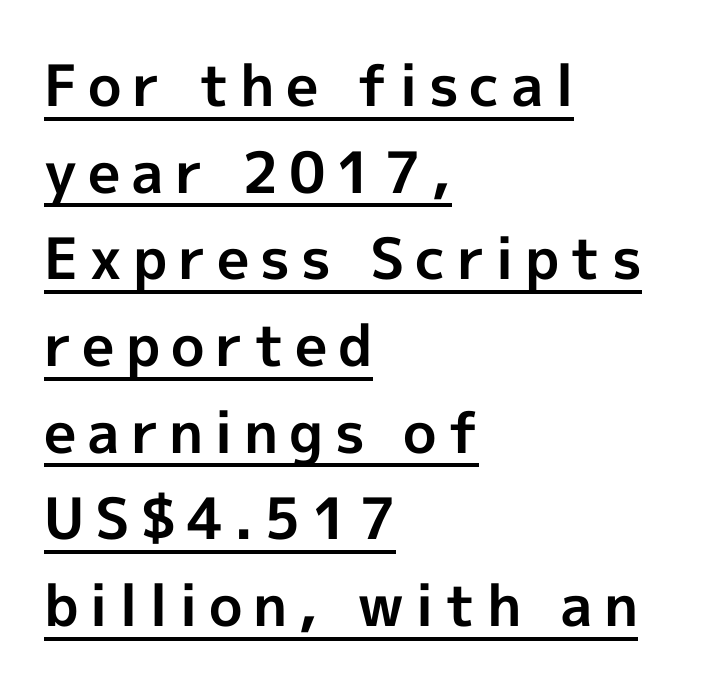
Does the type have serifs? No, each stem ends abruptly. You can tell it's not italic because the verticals are truly vertical. These lines are rendered in a variable-pitch font. Check the space under the baseline: a stroke is drawn there. How heavy is the stroke? Heavy — this is a bold.
